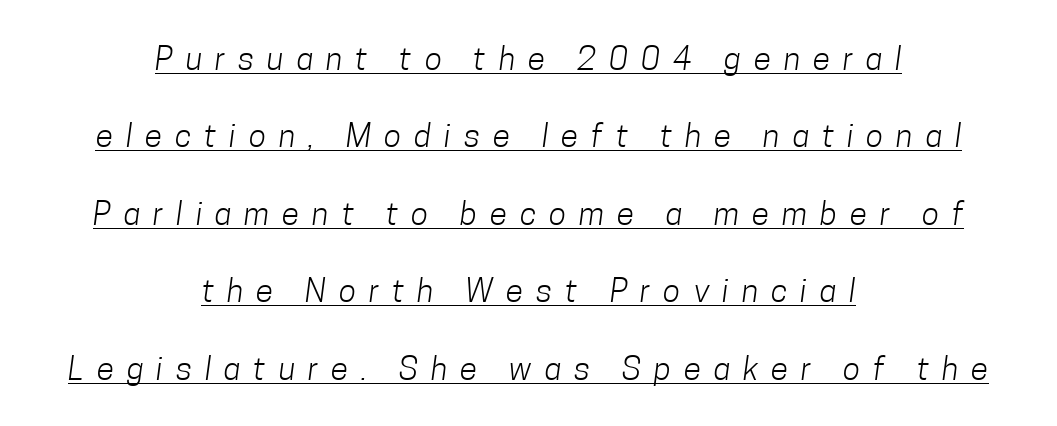
The image shows 32 px light, condensed sans-serif type; set centered, loose line spacing (2.42x), unusually wide letter spacing (+0.4 em), underlined; low stroke contrast and a medium x-height.
